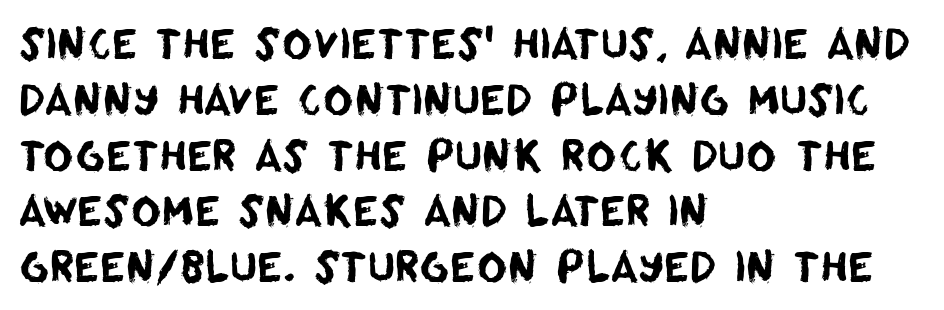
{"serif": "no", "width": "normal", "stroke_contrast": "low", "x_height": "large", "monospaced": "no", "underline": "no", "align": "left", "line_spacing": "normal", "line_spacing_ratio": 1.36, "letter_spacing": "normal", "letter_spacing_em": 0.0, "glyph_px": 41}
